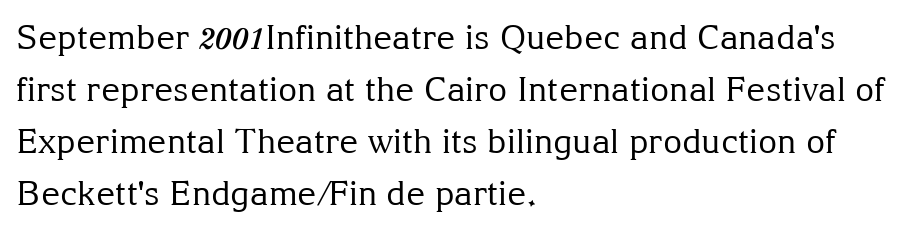
{"serif": "yes", "italic": "no", "bold": "no", "weight": "regular", "width": "normal", "stroke_contrast": "medium", "x_height": "medium", "monospaced": "no", "underline": "no", "align": "left", "line_spacing": "normal", "line_spacing_ratio": 1.58, "letter_spacing": "normal", "letter_spacing_em": 0.0, "glyph_px": 33}
